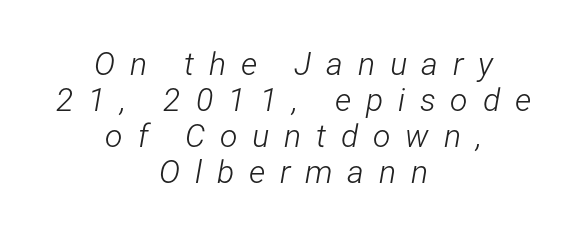
{"italic": "yes", "lean": "right", "slant_degrees": 12, "bold": "no", "weight": "light", "width": "condensed", "stroke_contrast": "low", "x_height": "medium", "monospaced": "no", "underline": "no", "align": "center", "line_spacing": "tight", "line_spacing_ratio": 1.12, "letter_spacing": "wide", "letter_spacing_em": 0.46, "glyph_px": 32}
